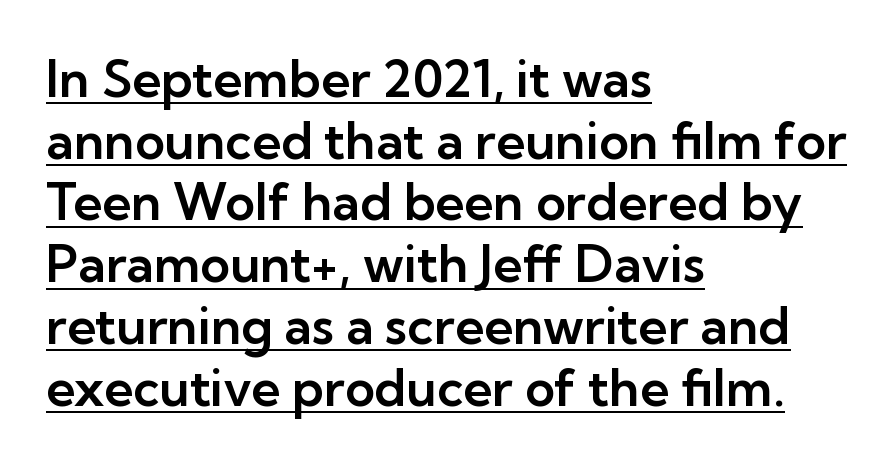
Look at the bottom of the vertical strokes: they stop flat, with no serifs. Vertical strokes here are truly vertical. The setting favours the left margin, as ordinary paragraphs usually do. Each line of the rendering has a horizontal stroke beneath the glyphs. Nobody touched the tracking dial on this one. Each letter keeps its own natural width here, so spacing adapts to shape.
